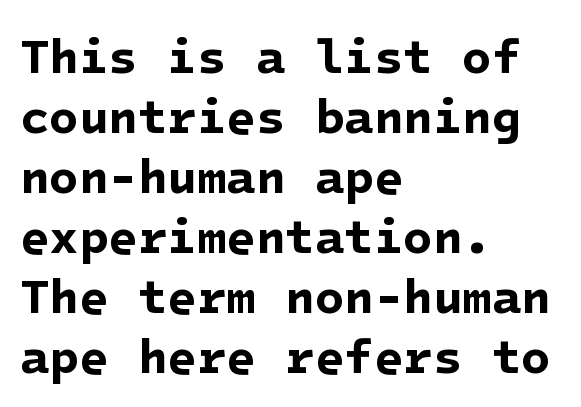
Q: Is the text bold? A: Yes.
Q: Is the typeface a serif or a sans-serif typeface? A: Sans-serif.
Q: Is the text underlined? A: No.
Q: How is the paragraph aligned? A: Left-aligned.
Q: Is the spacing between letters normal or unusually wide? A: Normal.
Q: Is the spacing between lines tight, normal or loose? A: Normal.
Q: Width (condensed, normal, or wide)? A: Normal.
Q: Stroke contrast? A: Low.
Q: x-height? A: Medium.
